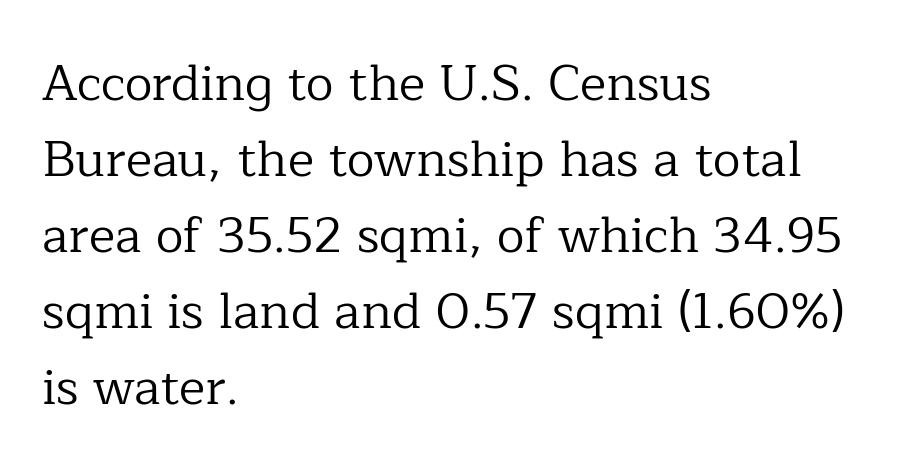
Q: Is the text bold? A: No.
Q: Is the text italic (slanted)? A: No, it is upright.
Q: Is the typeface a serif or a sans-serif typeface? A: Serif.
Q: Is the text underlined? A: No.
Q: How is the paragraph aligned? A: Left-aligned.
Q: Is the spacing between letters normal or unusually wide? A: Normal.
Q: Is the spacing between lines tight, normal or loose? A: Normal.
Q: Width (condensed, normal, or wide)? A: Normal.
Q: Stroke contrast? A: Low.
Q: x-height? A: Medium.
Q: Monospaced? A: No.
